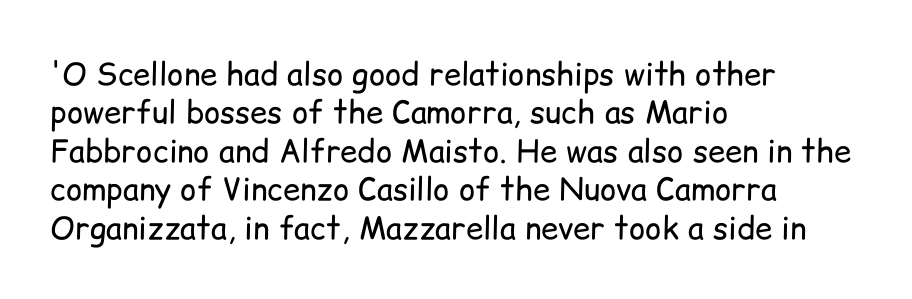
The image shows 31 px regular-weight sans-serif type, upright; set left-aligned, line spacing 1.24x, normal letter spacing, not underlined; low stroke contrast and a medium x-height.
